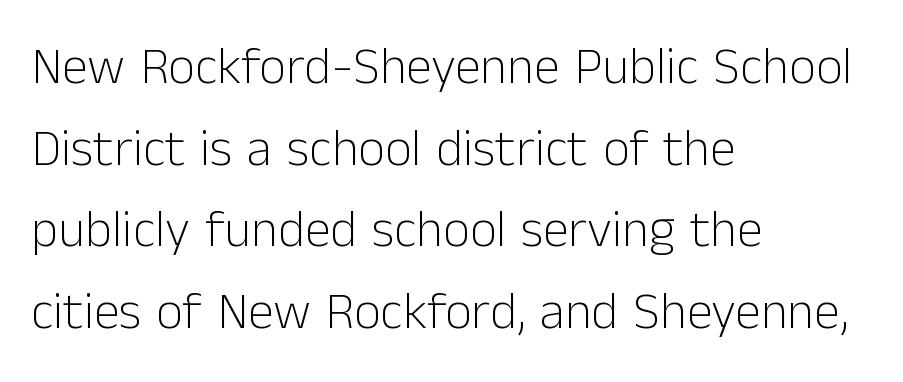
The image shows 52 px light sans-serif type, upright; set left-aligned, normal line spacing (1.57x), normal letter spacing, not underlined; low stroke contrast and a medium x-height.
